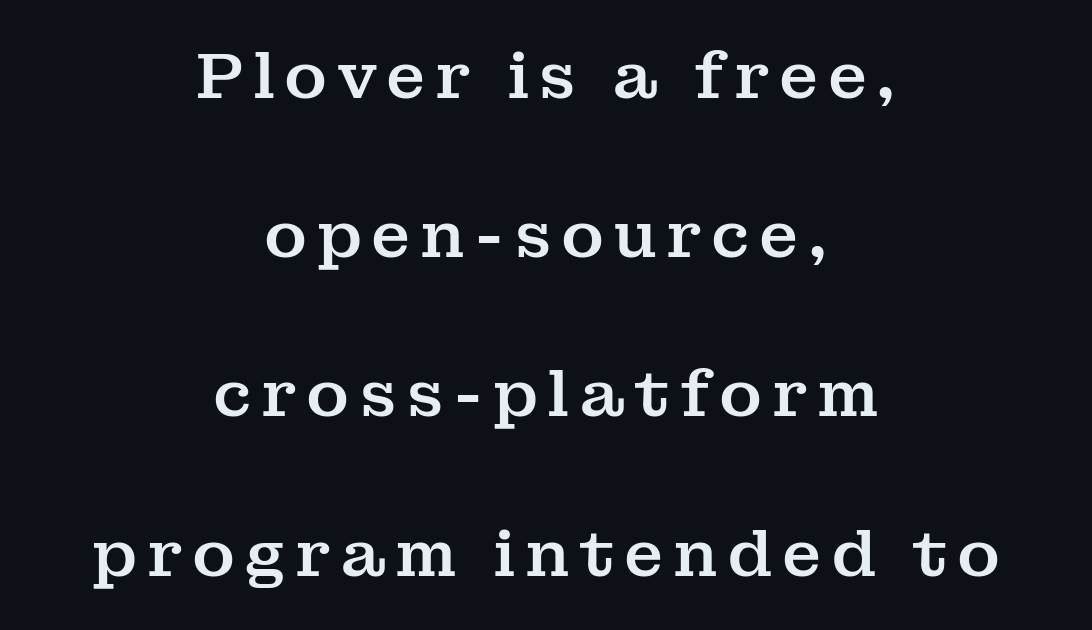
Q: Is the text italic (slanted)? A: No, it is upright.
Q: Is the typeface a serif or a sans-serif typeface? A: Serif.
Q: Is the text underlined? A: No.
Q: How is the paragraph aligned? A: Centered.
Q: Is the spacing between lines tight, normal or loose? A: Loose.
Q: Width (condensed, normal, or wide)? A: Normal.
Q: Stroke contrast? A: Medium.
Q: x-height? A: Medium.
Q: Monospaced? A: No.
